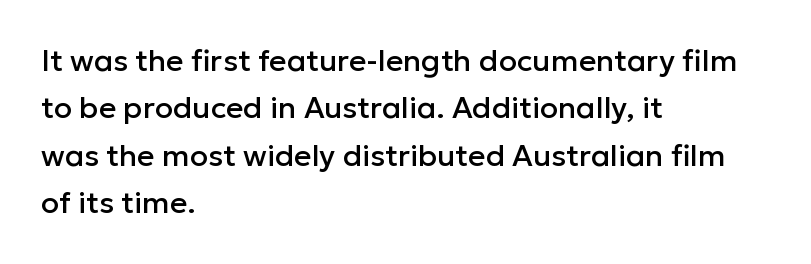
Q: Is the text italic (slanted)? A: No, it is upright.
Q: Is the typeface a serif or a sans-serif typeface? A: Sans-serif.
Q: Is the text underlined? A: No.
Q: How is the paragraph aligned? A: Left-aligned.
Q: Is the spacing between letters normal or unusually wide? A: Normal.
Q: Is the spacing between lines tight, normal or loose? A: Normal.
Q: Width (condensed, normal, or wide)? A: Normal.
Q: Stroke contrast? A: Low.
Q: x-height? A: Medium.
Q: Monospaced? A: No.
